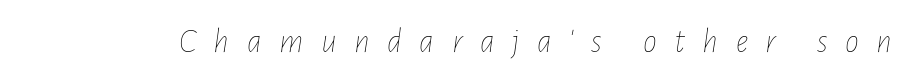
The image shows 35 px thin, condensed type, italic (leaning right); set unusually wide letter spacing (+0.5 em), not underlined; low stroke contrast and a medium x-height.
